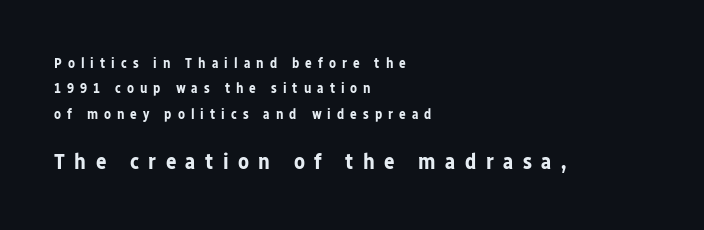
{"italic": "no", "bold": "yes", "underline": "no", "align": "left", "line_spacing_ratio": 1.82, "letter_spacing": "wide", "letter_spacing_em": 0.43, "larger_block": "second", "size_ratio": 1.57, "glyph_px": 22}
